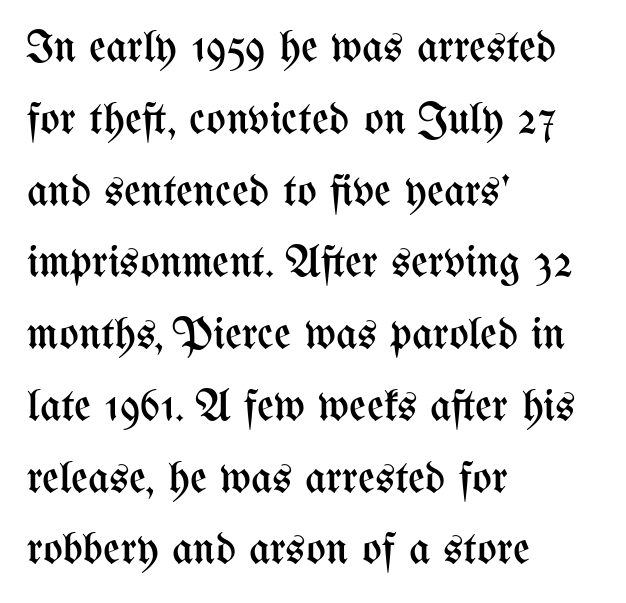
Bare-footed words on every line. The face used here is proportionally spaced, like ordinary book or web type. Students, observe: this is what conventionally led text looks like. The weight tops out at a normal text grade. Casual observation: everything's shoved over to the left. The font's upright variant was chosen for this text.
